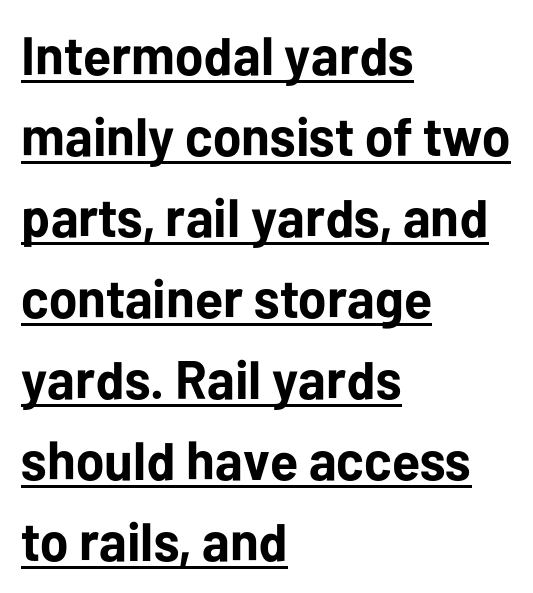
The image shows 54 px bold sans-serif type, upright; set left-aligned, normal line spacing (1.5x), normal letter spacing, underlined; low stroke contrast and a medium x-height.
